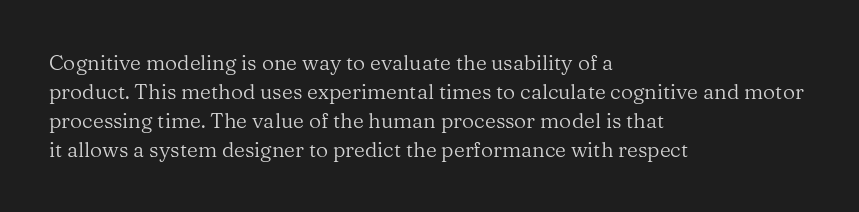
{"italic": "no", "bold": "no", "underline": "no", "align": "left", "line_spacing": "normal", "line_spacing_ratio": 1.38, "letter_spacing": "normal", "letter_spacing_em": 0.0, "glyph_px": 21}
